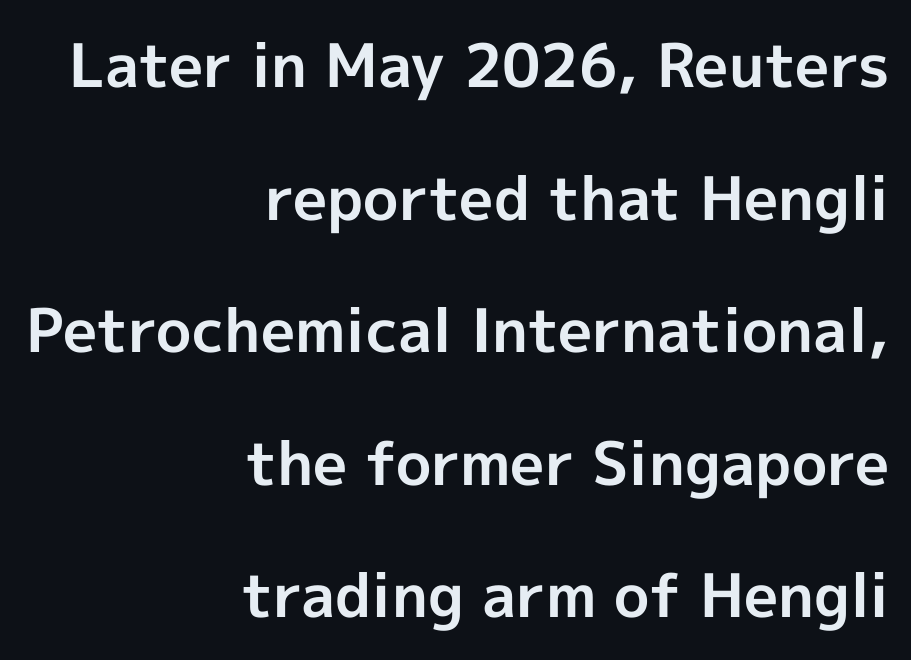
Q: Is the text bold? A: Yes.
Q: Is the text italic (slanted)? A: No, it is upright.
Q: Is the typeface a serif or a sans-serif typeface? A: Sans-serif.
Q: Is the text underlined? A: No.
Q: How is the paragraph aligned? A: Right-aligned.
Q: Is the spacing between letters normal or unusually wide? A: Normal.
Q: Is the spacing between lines tight, normal or loose? A: Loose.
Q: Width (condensed, normal, or wide)? A: Normal.
Q: x-height? A: Medium.
Q: Monospaced? A: No.
